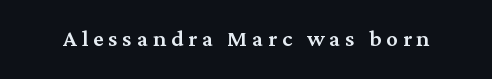
{"serif": "yes", "italic": "no", "width": "normal", "stroke_contrast": "medium", "x_height": "medium", "monospaced": "no", "underline": "no", "glyph_px": 29}
